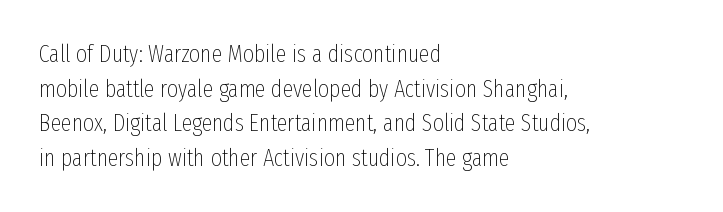
Q: Is the text bold? A: No.
Q: Is the text italic (slanted)? A: No, it is upright.
Q: Is the text underlined? A: No.
Q: How is the paragraph aligned? A: Left-aligned.
Q: Is the spacing between letters normal or unusually wide? A: Normal.
Q: Is the spacing between lines tight, normal or loose? A: Normal.
